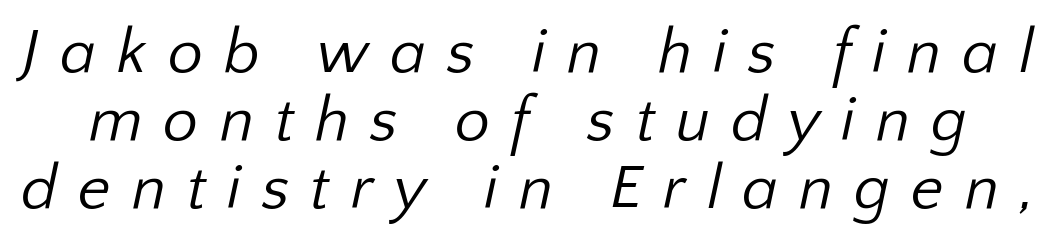
Q: Is the text bold? A: No.
Q: Is the typeface a serif or a sans-serif typeface? A: Sans-serif.
Q: Is the text underlined? A: No.
Q: Is the spacing between letters normal or unusually wide? A: Unusually wide.
Q: Is the spacing between lines tight, normal or loose? A: Tight.
Q: Width (condensed, normal, or wide)? A: Normal.
Q: Stroke contrast? A: Low.
Q: x-height? A: Medium.
Q: Monospaced? A: No.
